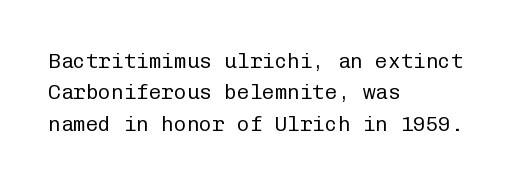
The image shows 21 px text type, upright; set left-aligned, normal line spacing (1.49x), normal letter spacing, not underlined.
